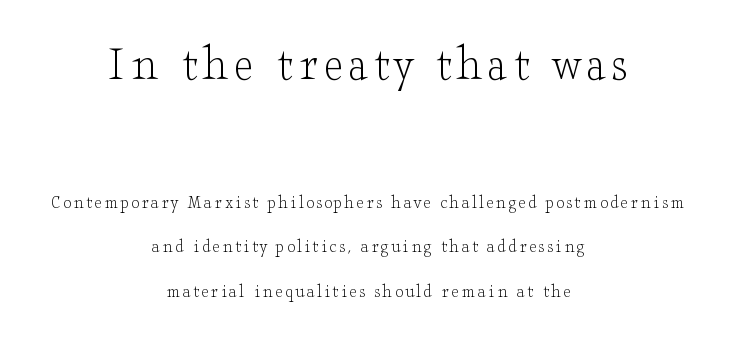
Caption: face not bold, strokes unweighted. The letters stand straight up with perfectly vertical stems. Only glyphs here, with clear space below each row. Is the block centered? Yes — each line is placed symmetrically about the middle. The space between consecutive lines is lavish.
